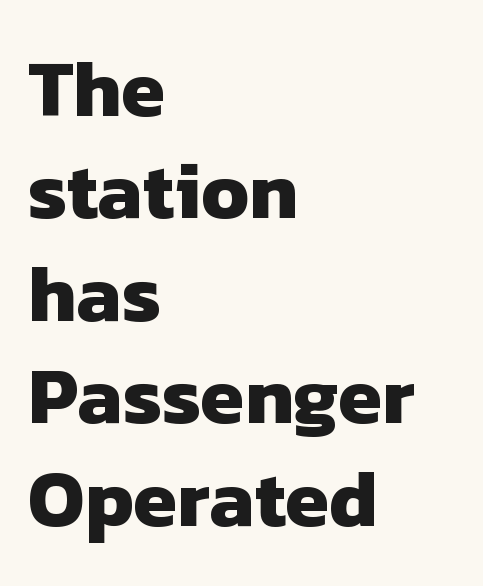
Q: Is the text bold? A: Yes.
Q: Is the typeface a serif or a sans-serif typeface? A: Sans-serif.
Q: Is the text underlined? A: No.
Q: How is the paragraph aligned? A: Left-aligned.
Q: Is the spacing between letters normal or unusually wide? A: Normal.
Q: Is the spacing between lines tight, normal or loose? A: Normal.
Q: Width (condensed, normal, or wide)? A: Normal.
Q: Stroke contrast? A: Low.
Q: x-height? A: Medium.
Q: Monospaced? A: No.
